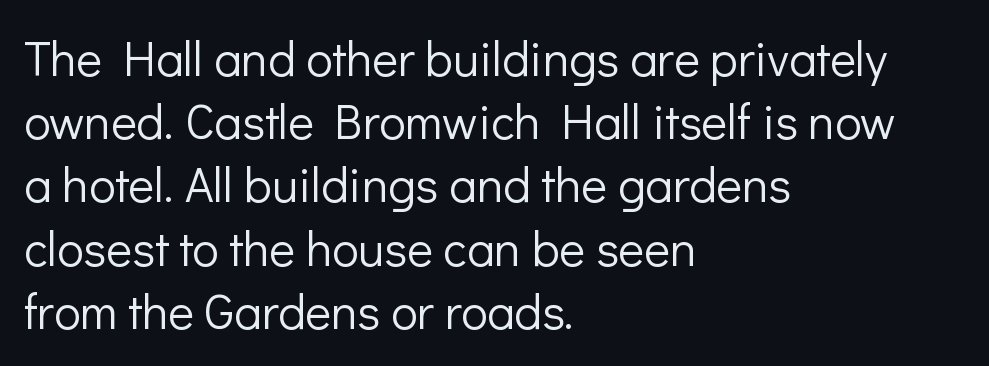
The image shows 49 px light sans-serif type, upright; set left-aligned, normal line spacing (1.29x), normal letter spacing, not underlined; low stroke contrast and a medium x-height.
